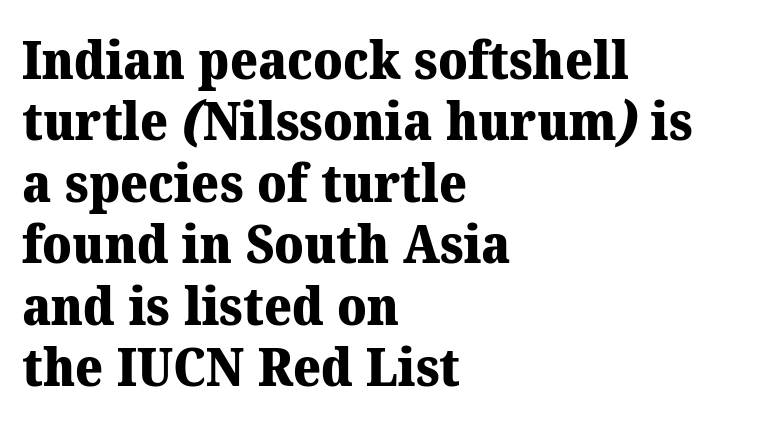
The sample has been set heavy, in full bold. The zone under the glyphs is completely vacant. Do the characters align in a grid? No, the font is proportional. Teacher's note: observe the even left margin — that is flush-left alignment.
